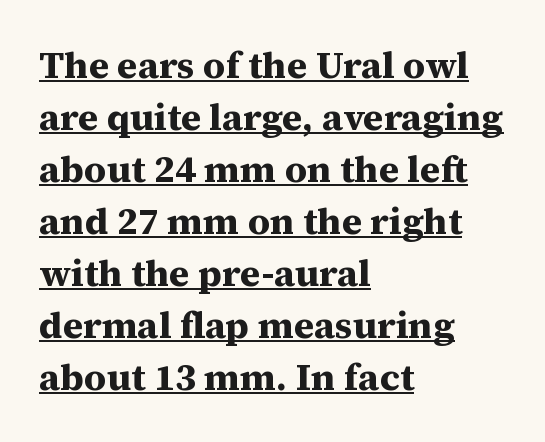
The image shows 38 px bold serif type, upright; set left-aligned, normal line spacing (1.37x), normal letter spacing, underlined; medium stroke contrast and a medium x-height.
